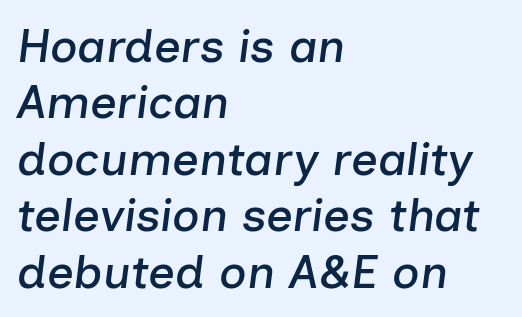
Q: Is the text italic (slanted)? A: Yes, it leans right by about 7 degrees.
Q: Is the text underlined? A: No.
Q: How is the paragraph aligned? A: Left-aligned.
Q: Is the spacing between letters normal or unusually wide? A: Normal.
Q: Width (condensed, normal, or wide)? A: Normal.
Q: Stroke contrast? A: Low.
Q: x-height? A: Medium.
Q: Monospaced? A: No.
